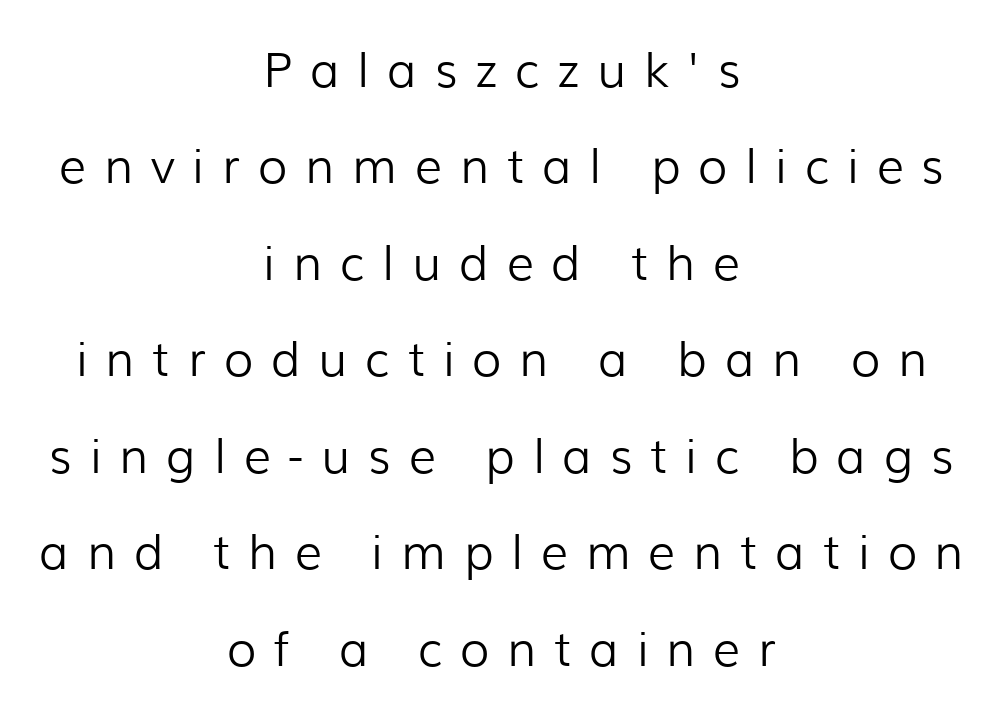
{"serif": "no", "italic": "no", "bold": "no", "weight": "light", "width": "normal", "stroke_contrast": "low", "x_height": "medium", "monospaced": "no", "underline": "no", "align": "center", "line_spacing": "loose", "line_spacing_ratio": 2.01, "letter_spacing": "wide", "letter_spacing_em": 0.37, "glyph_px": 48}
